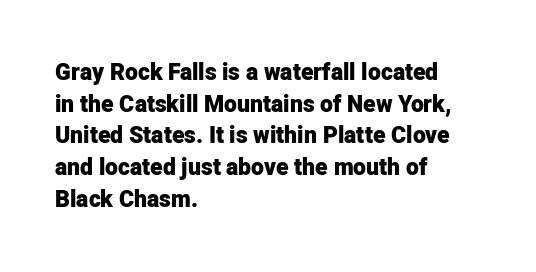
Q: Is the text bold? A: Yes.
Q: Is the text italic (slanted)? A: No, it is upright.
Q: Is the text underlined? A: No.
Q: How is the paragraph aligned? A: Left-aligned.
Q: Is the spacing between letters normal or unusually wide? A: Normal.
Q: Is the spacing between lines tight, normal or loose? A: Normal.
